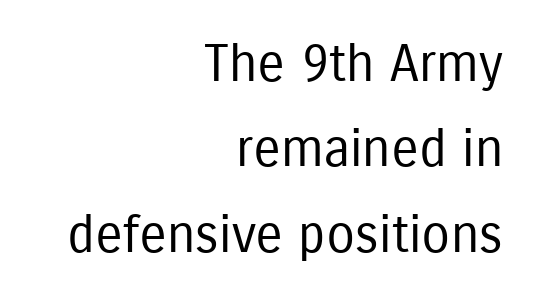
{"serif": "no", "italic": "no", "bold": "no", "weight": "regular", "width": "condensed", "stroke_contrast": "low", "x_height": "medium", "monospaced": "no", "underline": "no", "align": "right", "line_spacing": "normal", "line_spacing_ratio": 1.64, "letter_spacing": "normal", "letter_spacing_em": 0.0, "glyph_px": 52}
